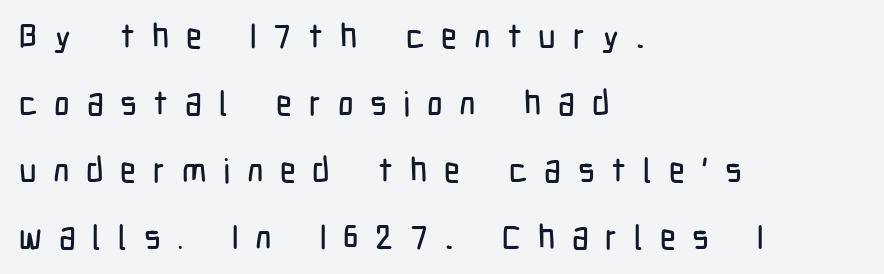
Q: Is the text italic (slanted)? A: No, it is upright.
Q: Is the typeface a serif or a sans-serif typeface? A: Sans-serif.
Q: Is the text underlined? A: No.
Q: How is the paragraph aligned? A: Left-aligned.
Q: Is the spacing between letters normal or unusually wide? A: Unusually wide.
Q: Is the spacing between lines tight, normal or loose? A: Loose.
Q: Width (condensed, normal, or wide)? A: Condensed.
Q: Stroke contrast? A: Low.
Q: x-height? A: Medium.
Q: Monospaced? A: No.
